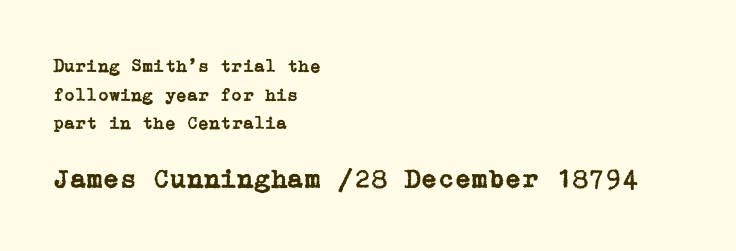
These lines stack with their left ends in a neat column. Ascenders rise straight up at ninety degrees. The letterforms sit shoulder to shoulder at normal distance. Compare the two chunks: the lower has the greater cap height. Notice how descenders clear the ascenders below comfortably — that's standard leading.
